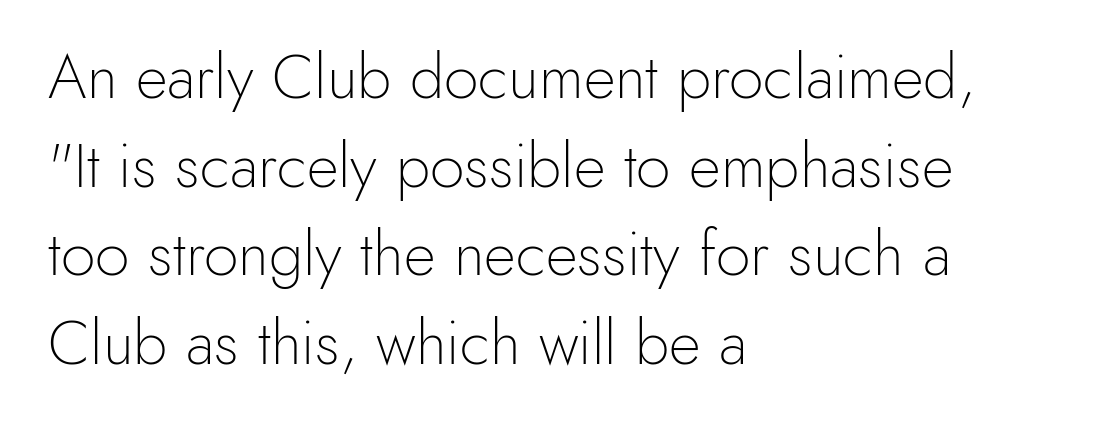
The image shows 62 px light sans-serif type, upright; set left-aligned, normal line spacing (1.43x), normal letter spacing, not underlined; a small x-height.
